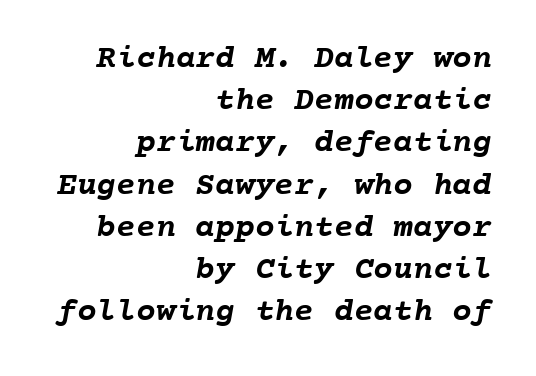
Fixed-width glyphs throughout — classic coding-font behaviour. Alignment: flush right. The letters are bold, with thick, heavy strokes. The string is rendered with underlining switched off. Line spacing here is normal.
